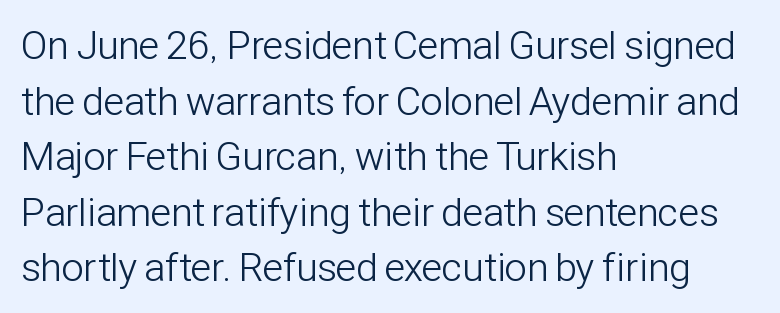
The image shows 40 px light, condensed sans-serif type, upright; set left-aligned, normal line spacing (1.39x), normal letter spacing, not underlined; low stroke contrast and a medium x-height.
